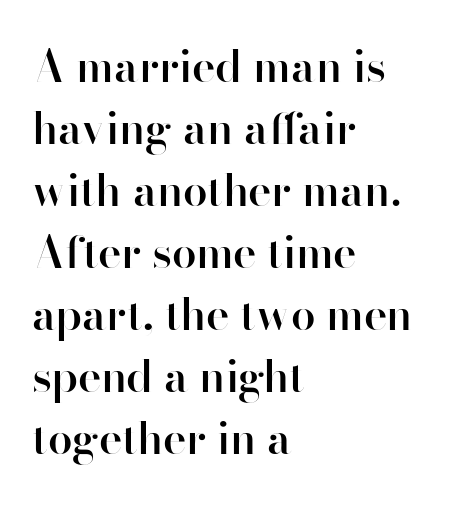
The image shows 44 px semibold sans-serif type, upright; set left-aligned, normal line spacing (1.41x), normal letter spacing, not underlined; high stroke contrast and a small x-height.
